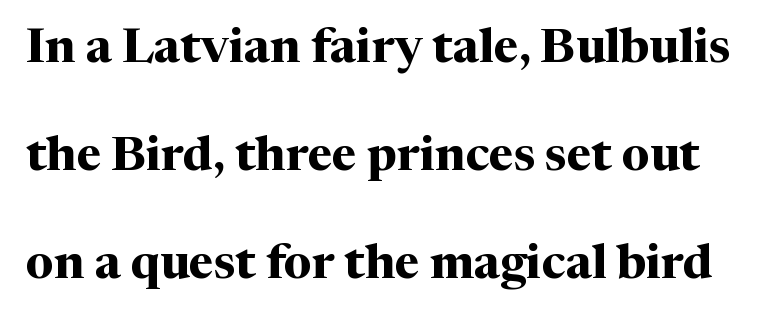
Q: Is the text bold? A: Yes.
Q: Is the text italic (slanted)? A: No, it is upright.
Q: Is the typeface a serif or a sans-serif typeface? A: Serif.
Q: Is the text underlined? A: No.
Q: Is the spacing between letters normal or unusually wide? A: Normal.
Q: Is the spacing between lines tight, normal or loose? A: Loose.
Q: Width (condensed, normal, or wide)? A: Normal.
Q: Stroke contrast? A: Medium.
Q: x-height? A: Medium.
Q: Monospaced? A: No.
